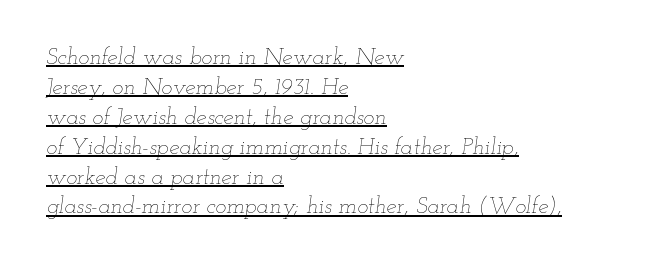
{"italic": "yes", "lean": "right", "slant_degrees": 12, "bold": "no", "underline": "yes", "align": "left", "line_spacing": "normal", "line_spacing_ratio": 1.3, "letter_spacing": "normal", "letter_spacing_em": 0.0, "glyph_px": 23}
